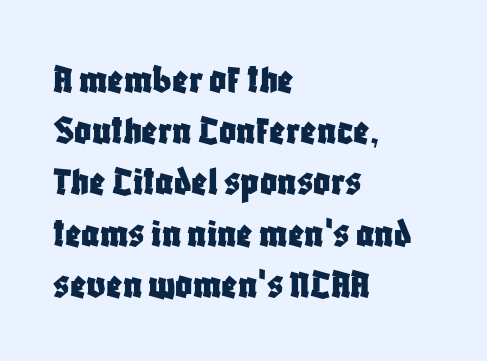
The image shows 42 px condensed sans-serif type, upright; set left-aligned, line spacing 1.22x, normal letter spacing, not underlined; low stroke contrast and a large x-height.
